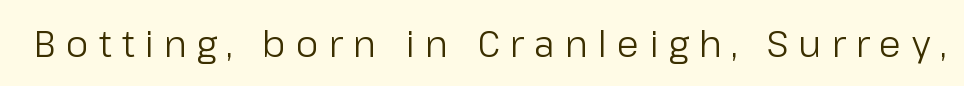
{"serif": "no", "italic": "no", "bold": "no", "weight": "regular", "width": "normal", "stroke_contrast": "low", "x_height": "medium", "monospaced": "no", "underline": "no", "letter_spacing": "wide", "letter_spacing_em": 0.28, "glyph_px": 36}
